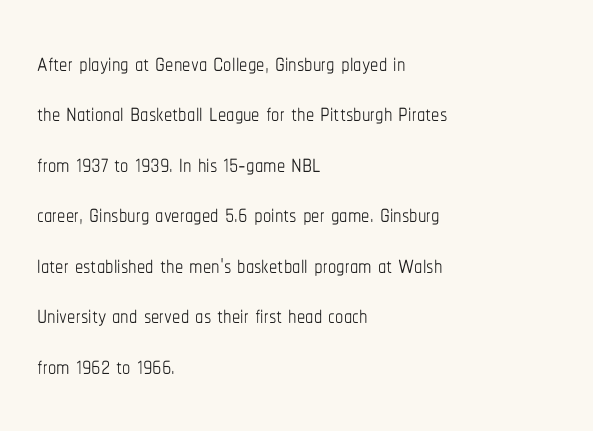
The image shows 33 px thin, condensed type, upright; set left-aligned, normal line spacing (1.53x), normal letter spacing, not underlined; low stroke contrast and a medium x-height.
